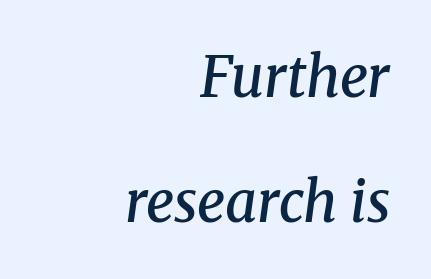
Every character sits at an angle, as italics do. The type is set solid horizontally, with unmodified tracking. The rendering uses natural spacing where letterforms have individual widths. Typeset ragged left — the right edge is the straight one. The strip under each line holds only bare page.
